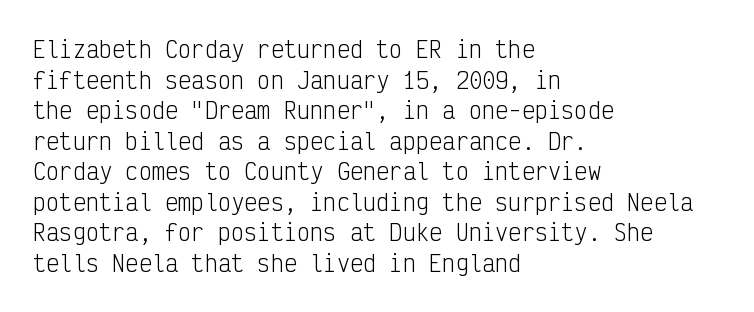
Here the glyphs are tracked normally, forming tight word shapes. This sample keeps an unexceptional amount of space between lines. Every character sits straight up, as roman type does. Each stroke keeps to a modest, everyday thickness or less. This rendering uses left alignment, leaving the right contour irregular. Descenders are the only things crossing below the line.
